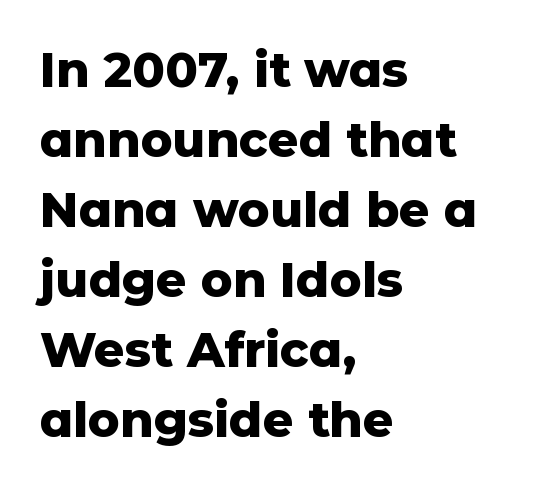
This sample has the flowing, uneven cadence of proportional lettering. In terms of letterform style, serifs are entirely absent. The rows are spaced the way most documents space them. The rendering anchors every line to the left-hand side.
